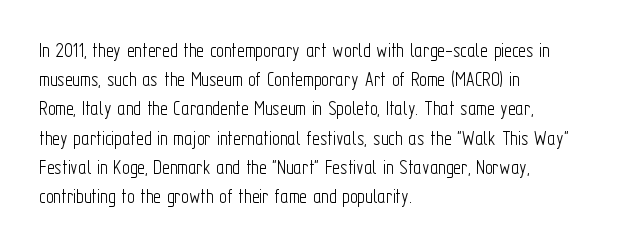
The image shows 21 px text type, upright; set left-aligned, normal line spacing (1.39x), normal letter spacing, not underlined.
